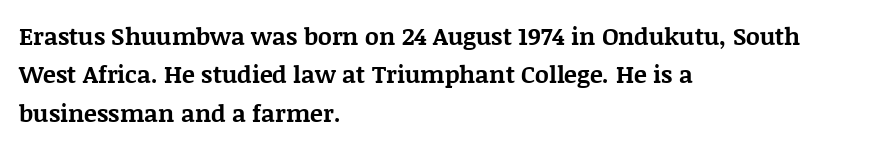
Q: Is the text bold? A: Yes.
Q: Is the text italic (slanted)? A: No, it is upright.
Q: Is the text underlined? A: No.
Q: How is the paragraph aligned? A: Left-aligned.
Q: Is the spacing between letters normal or unusually wide? A: Normal.
Q: Is the spacing between lines tight, normal or loose? A: Normal.
